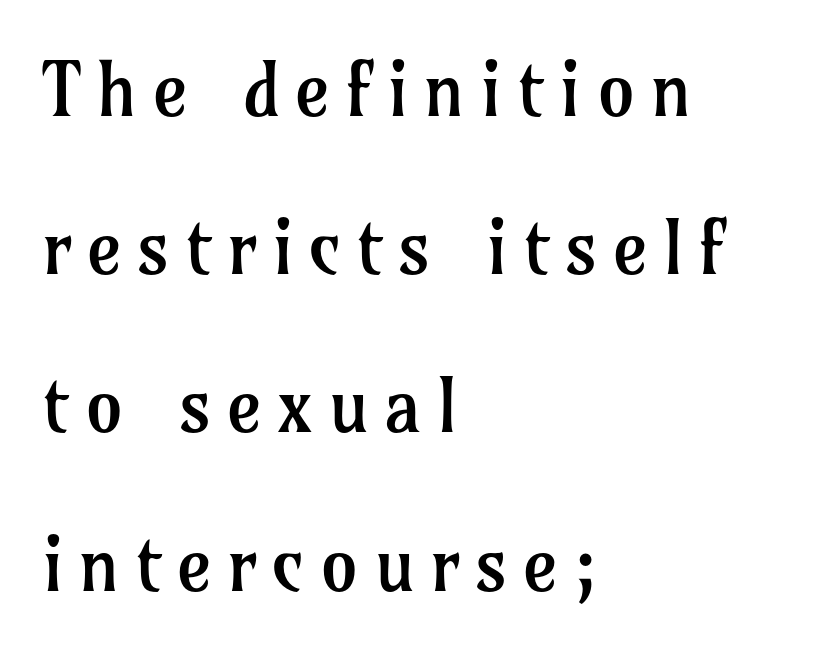
The image shows 75 px regular-weight serif type, upright; set left-aligned, loose line spacing (2.11x), unusually wide letter spacing (+0.2 em), not underlined; low stroke contrast and a medium x-height.
